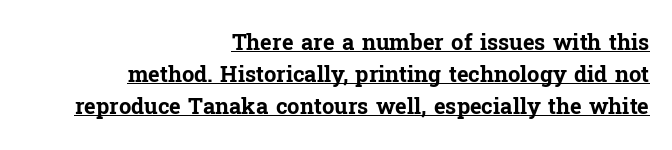
The image shows 22 px bold type, upright; set right-aligned, normal line spacing (1.45x), normal letter spacing, underlined.
